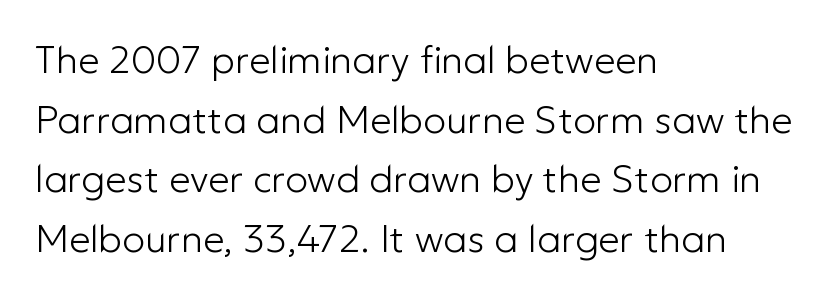
The image shows 38 px light sans-serif type, upright; set left-aligned, normal line spacing (1.57x), normal letter spacing, not underlined; low stroke contrast and a medium x-height.
